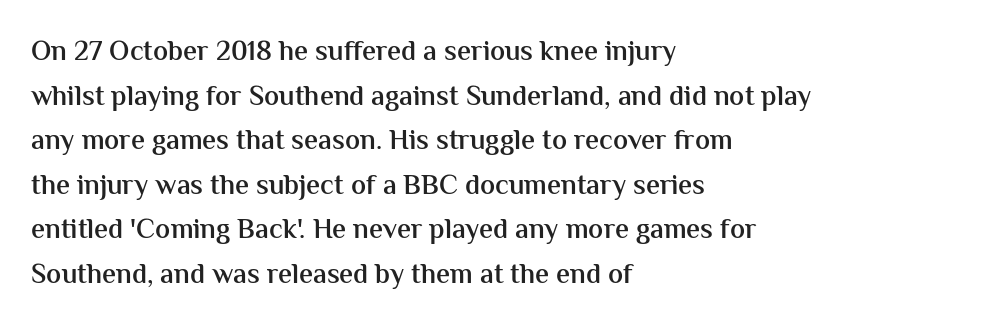
The image shows 28 px semibold sans-serif type, upright; set left-aligned, normal line spacing (1.59x), normal letter spacing, not underlined; medium stroke contrast and a medium x-height.
